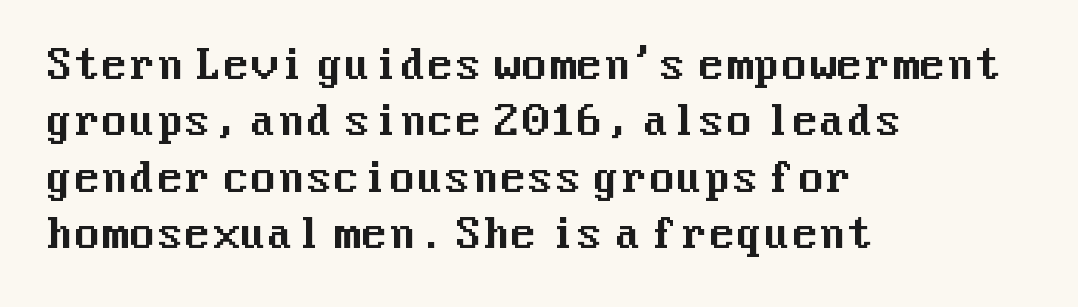
{"serif": "no", "italic": "no", "width": "normal", "stroke_contrast": "medium", "x_height": "medium", "underline": "no", "align": "left", "line_spacing": "normal", "line_spacing_ratio": 1.41, "letter_spacing": "normal", "letter_spacing_em": 0.0, "glyph_px": 40}
